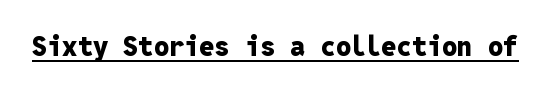
The letters stand straight up with perfectly vertical stems. Between one letter and the next there's only the usual sliver of space. Underlining? Definitely there. Strokes here are thick enough to call this a true bold.
